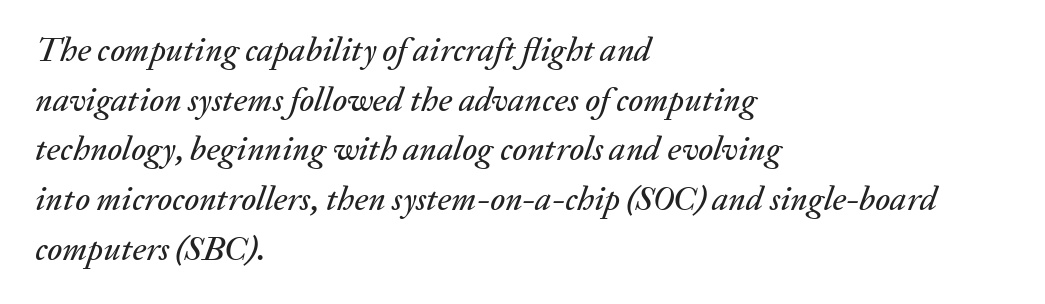
Does the leading feel generous? No, just average. Words appear dense and cohesive because spacing is normal. Here the designer chose a conventional face with non-uniform glyph widths. Lines of text with bare space underneath.
